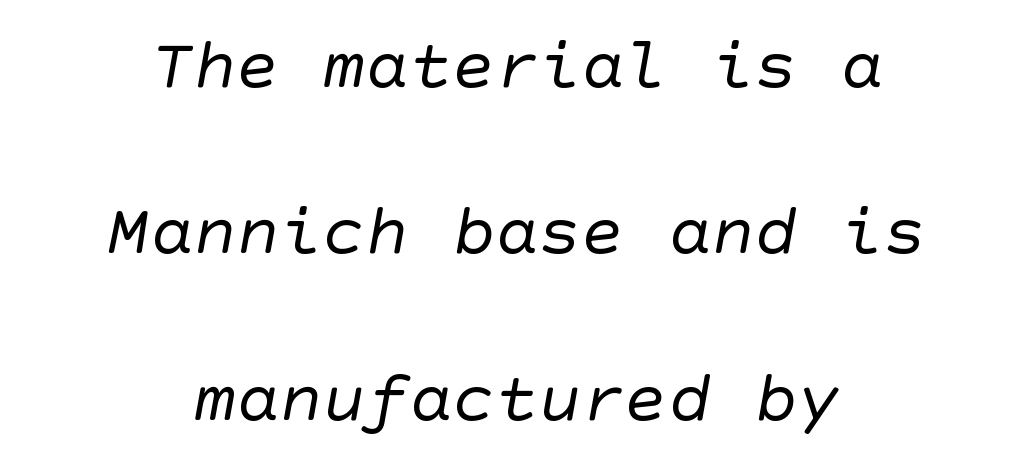
Q: Is the text bold? A: No.
Q: Is the typeface a serif or a sans-serif typeface? A: Sans-serif.
Q: Is the text underlined? A: No.
Q: How is the paragraph aligned? A: Centered.
Q: Is the spacing between letters normal or unusually wide? A: Normal.
Q: Is the spacing between lines tight, normal or loose? A: Loose.
Q: Width (condensed, normal, or wide)? A: Normal.
Q: Stroke contrast? A: Low.
Q: x-height? A: Large.
